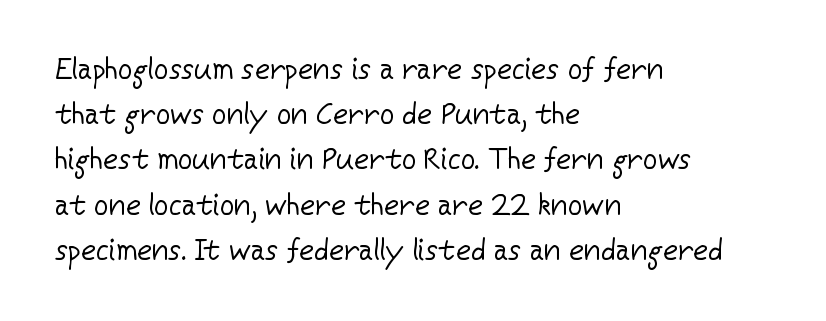
This is sans-serif lettering, the kind often seen on screens and signage. The lettering stays uniformly vertical, giving the passage a roman look. Beneath every word, the page is bare. The face used here is proportionally spaced, like ordinary book or web type. Summary of weight: not heavy and not bold.
